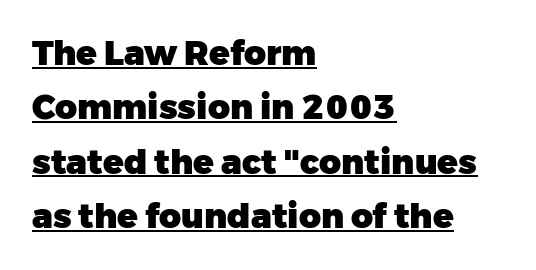
The image shows 34 px heavy sans-serif type, upright; set left-aligned, normal line spacing (1.6x), normal letter spacing, underlined; low stroke contrast and a medium x-height.
